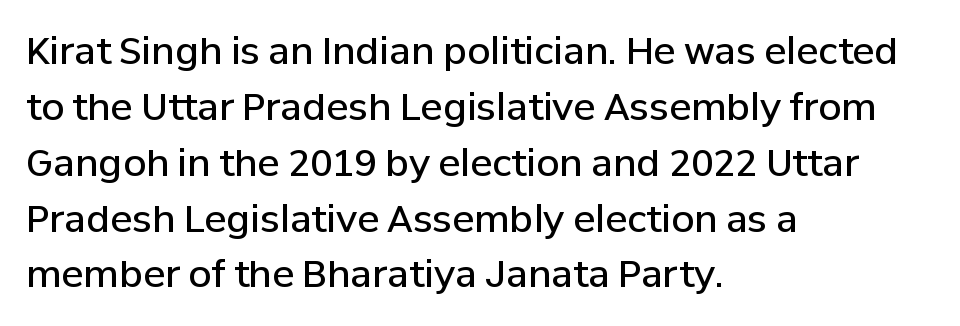
The face used here is proportionally spaced, like ordinary book or web type. Grotesque or geometric, the face here clearly has no serifs. In terms of weight, the rendering is demibold, just under bold. The paragraph shown leans on its left margin. The letters sit at their default tracking, neither squeezed nor spread.
